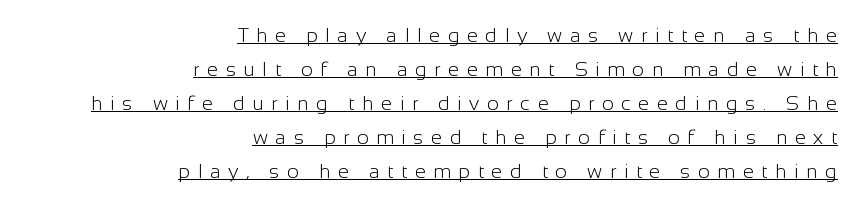
Each new line begins a customary step beneath the previous one. Underline: present. Students, note that the glyphs here are deliberately spaced far apart. Unbolded letterforms with no extra heft.
